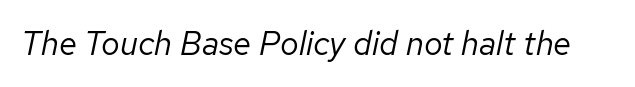
{"italic": "yes", "lean": "right", "slant_degrees": 12, "bold": "no", "weight": "regular", "width": "normal", "stroke_contrast": "low", "x_height": "medium", "monospaced": "no", "underline": "no", "letter_spacing": "normal", "letter_spacing_em": 0.0, "glyph_px": 33}
